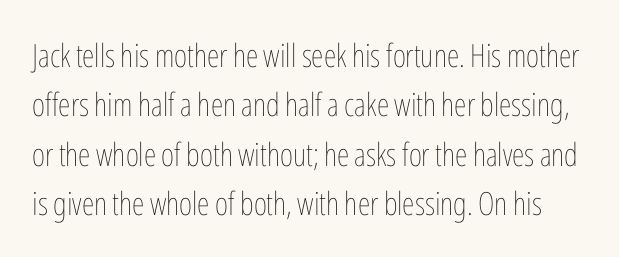
Line spacing here is normal. The face used here is proportionally spaced, like ordinary book or web type. Words appear dense and cohesive because spacing is normal. Stroke thickness stays within the range of a standard reading face or lighter. Posture: straight, roman, zero tilt. The string is rendered with underlining switched off.
